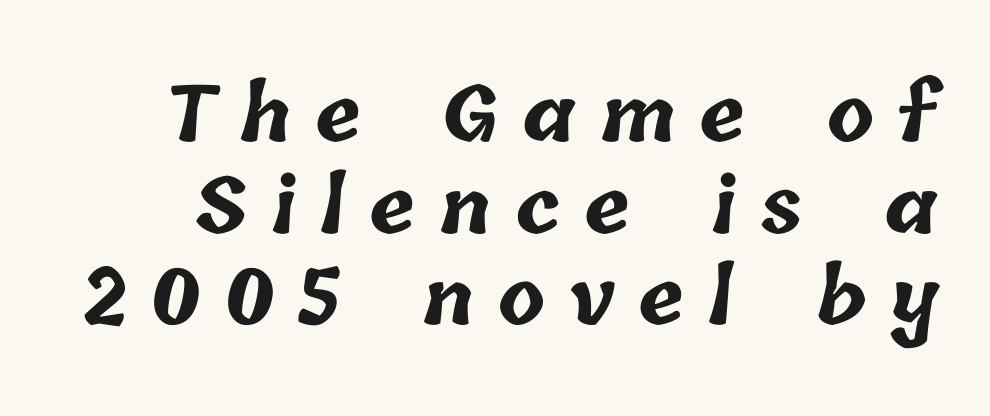
Q: Is the text bold? A: Yes.
Q: Is the text underlined? A: No.
Q: Is the spacing between letters normal or unusually wide? A: Unusually wide.
Q: Width (condensed, normal, or wide)? A: Normal.
Q: Stroke contrast? A: Low.
Q: x-height? A: Medium.
Q: Monospaced? A: No.
